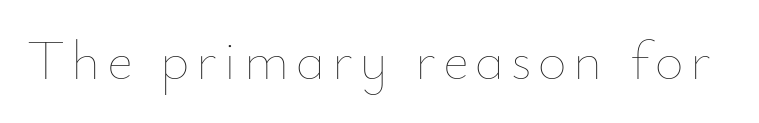
Q: Is the text bold? A: No.
Q: Is the text italic (slanted)? A: No, it is upright.
Q: Is the text underlined? A: No.
Q: Width (condensed, normal, or wide)? A: Normal.
Q: Stroke contrast? A: Low.
Q: x-height? A: Small.
Q: Monospaced? A: No.
